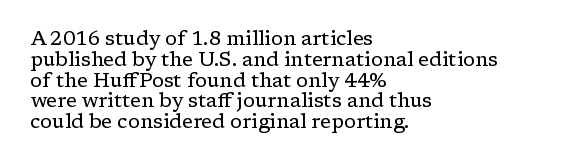
{"italic": "no", "bold": "no", "underline": "no", "align": "left", "line_spacing": "tight", "line_spacing_ratio": 1.04, "letter_spacing": "normal", "letter_spacing_em": 0.0, "glyph_px": 20}
